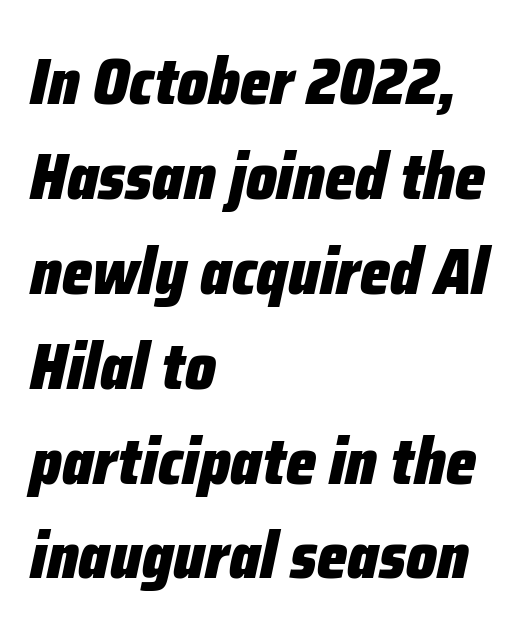
Plain, unruled lines of type. These lines sit exactly where default settings would place them. Pretty heavy lettering here — definitely bold. Looks like regular typesetting: each glyph gets only the width it needs. The rendering keeps characters at their native spacing.
